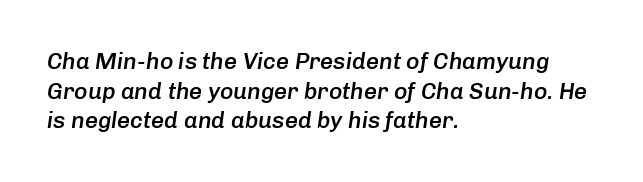
Q: Is the text bold? A: Semi-bold.
Q: Is the text italic (slanted)? A: Yes, it leans right by about 8 degrees.
Q: Is the text underlined? A: No.
Q: How is the paragraph aligned? A: Left-aligned.
Q: Is the spacing between letters normal or unusually wide? A: Normal.
Q: Is the spacing between lines tight, normal or loose? A: Normal.
